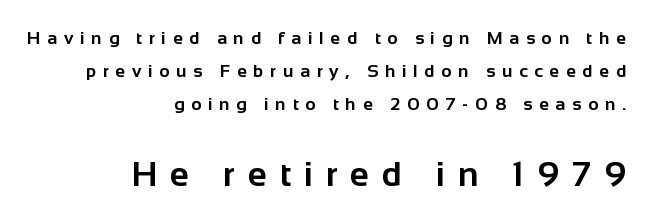
Summary of weight: heavy, a full bold. Horizontal alignment here is rightward, an uncommon choice for prose. Descenders are the only things crossing below the line. Stroke terminals: plain, sans-serif.
